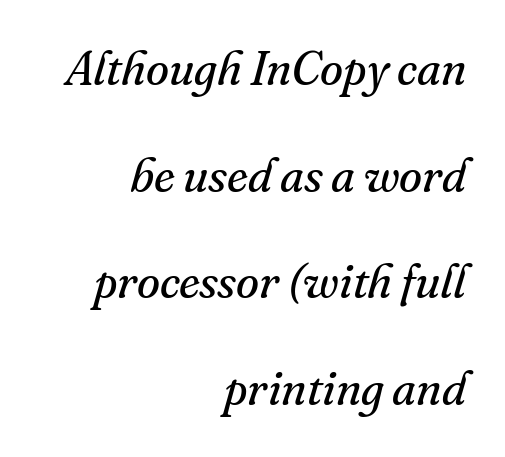
When letters slant like this, we call the style italic. In terms of letterform style, serifs are clearly present. The gaps between neighbouring characters are ordinary and unremarkable. The typeface has the unassuming heft of standard copy or less.
